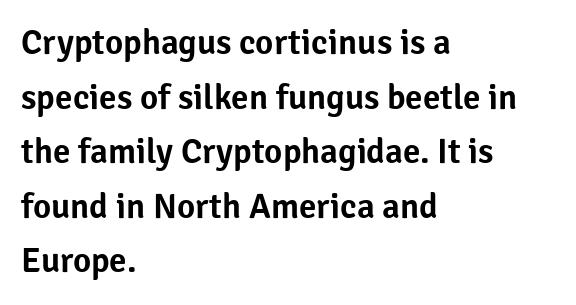
The image shows 35 px sans-serif type, upright; set left-aligned, normal line spacing (1.56x), normal letter spacing, not underlined; low stroke contrast and a medium x-height.
